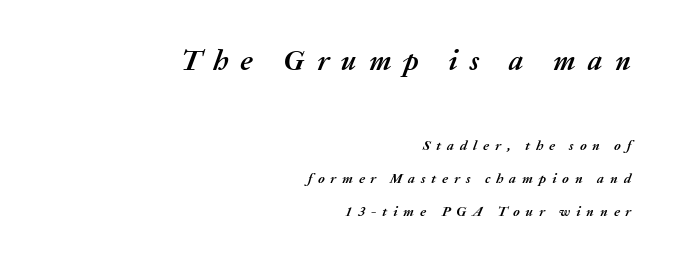
{"italic": "yes", "lean": "right", "slant_degrees": 20, "bold": "yes", "weight": "semibold", "width": "normal", "stroke_contrast": "medium", "x_height": "medium", "monospaced": "no", "underline": "no", "align": "right", "line_spacing": "loose", "line_spacing_ratio": 2.35, "letter_spacing": "wide", "letter_spacing_em": 0.42, "larger_block": "first", "size_ratio": 2.07, "glyph_px": 29}
